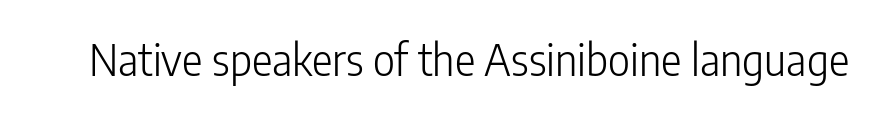
{"serif": "no", "italic": "no", "bold": "no", "weight": "light", "width": "condensed", "stroke_contrast": "low", "x_height": "medium", "monospaced": "no", "underline": "no", "letter_spacing": "normal", "letter_spacing_em": 0.0, "glyph_px": 43}
